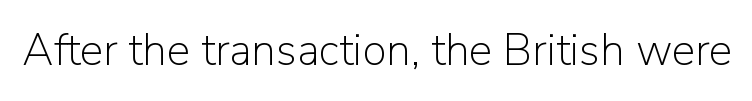
Q: Is the text bold? A: No.
Q: Is the text italic (slanted)? A: No, it is upright.
Q: Is the typeface a serif or a sans-serif typeface? A: Sans-serif.
Q: Is the text underlined? A: No.
Q: Is the spacing between letters normal or unusually wide? A: Normal.
Q: Width (condensed, normal, or wide)? A: Normal.
Q: Stroke contrast? A: Low.
Q: x-height? A: Medium.
Q: Monospaced? A: No.
